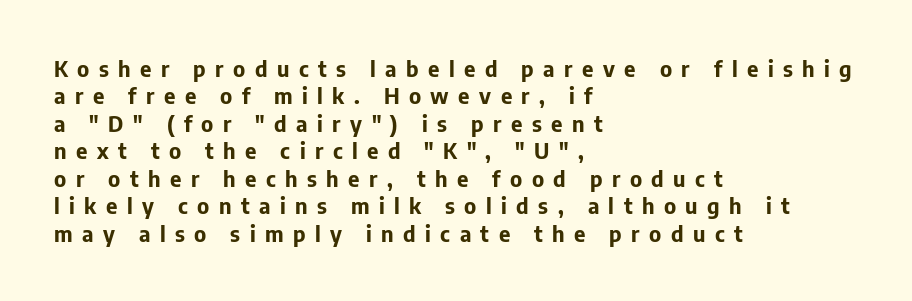
Q: Is the text bold? A: Yes.
Q: Is the text italic (slanted)? A: No, it is upright.
Q: Is the text underlined? A: No.
Q: How is the paragraph aligned? A: Left-aligned.
Q: Is the spacing between letters normal or unusually wide? A: Unusually wide.
Q: Is the spacing between lines tight, normal or loose? A: Normal.
